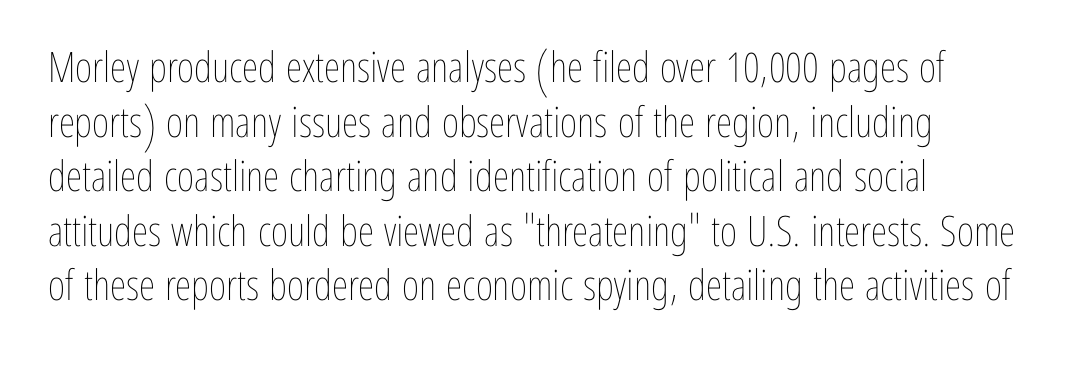
Q: Is the text bold? A: No.
Q: Is the text italic (slanted)? A: No, it is upright.
Q: Is the text underlined? A: No.
Q: Is the spacing between letters normal or unusually wide? A: Normal.
Q: Is the spacing between lines tight, normal or loose? A: Normal.
Q: Width (condensed, normal, or wide)? A: Condensed.
Q: Stroke contrast? A: Low.
Q: x-height? A: Medium.
Q: Monospaced? A: No.
